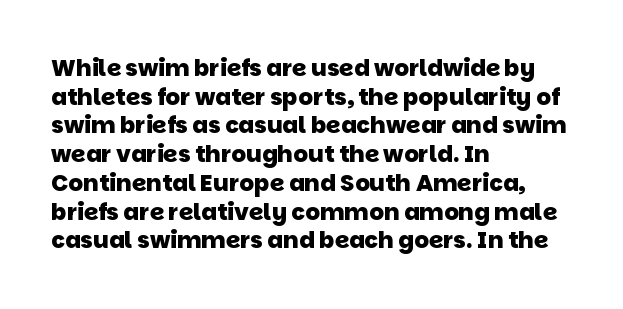
Q: Is the text bold? A: Yes.
Q: Is the text underlined? A: No.
Q: How is the paragraph aligned? A: Left-aligned.
Q: Is the spacing between letters normal or unusually wide? A: Normal.
Q: Is the spacing between lines tight, normal or loose? A: Normal.
